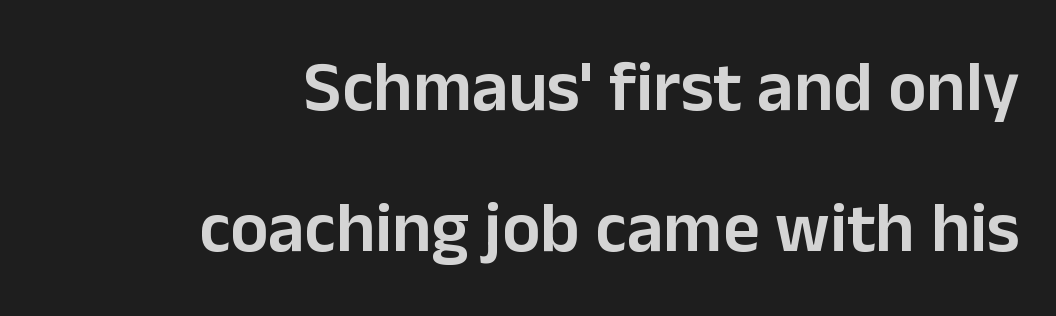
The image shows 71 px semibold sans-serif type, upright; set right-aligned, loose line spacing (1.98x), normal letter spacing, not underlined; low stroke contrast and a medium x-height.
